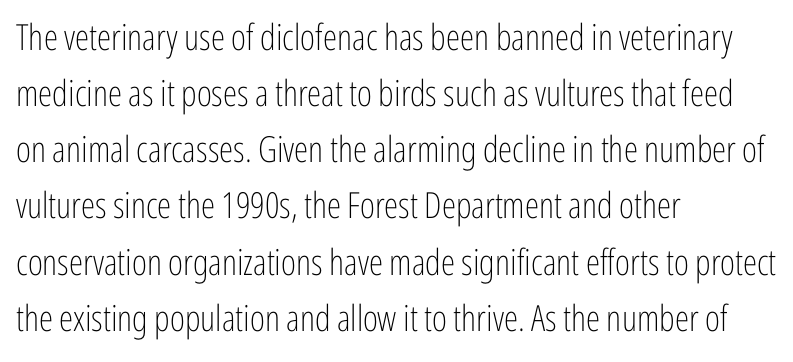
The image shows 36 px light, condensed sans-serif type, upright; set left-aligned, normal line spacing (1.56x), normal letter spacing, not underlined; low stroke contrast and a medium x-height.
